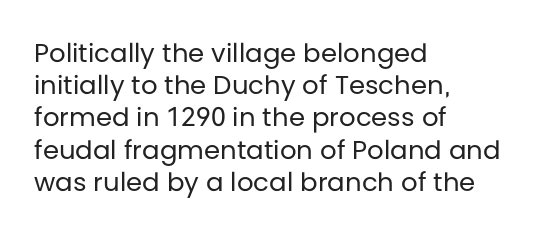
{"italic": "no", "bold": "no", "underline": "no", "align": "left", "line_spacing_ratio": 1.24, "letter_spacing": "normal", "letter_spacing_em": 0.0, "glyph_px": 26}
